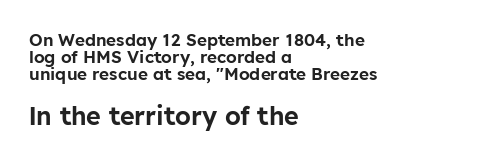
The image shows 25 px text type, upright; set left-aligned, tight line spacing (1.0x), normal letter spacing, not underlined; the second (bottom) block is 1.47x larger.
